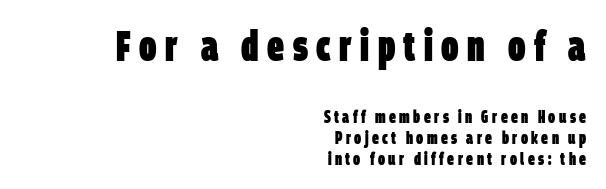
Compared with typical body copy, the letter spacing here is much looser. Check the space under the baseline: it is left empty. Think of a printed novel: that variable character pitch is what you see here. Note: larger setting up top, smaller setting below. Look at the stroke-to-counter ratio: heavy, a bold. The rendering anchors every line to the right-hand side.
